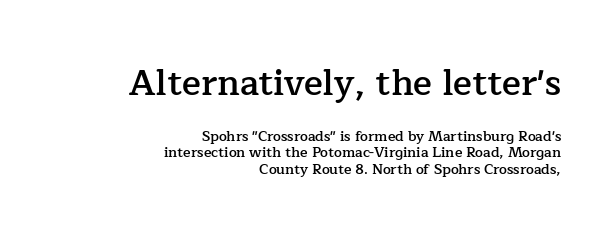
The image shows 35 px semibold serif type, upright; set right-aligned, line spacing 1.19x, normal letter spacing, not underlined; the first (top) block is 2.5x larger; low stroke contrast and a medium x-height.
